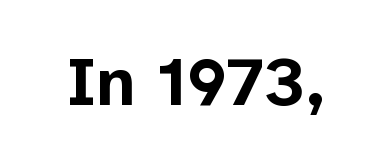
The type sits square on the baseline with zero lean. The sample has been set heavy, in full bold. These lines are rendered in a variable-pitch font. Font category for this specimen: sans-serif. Clear beneath every line of the passage. The letterforms sit shoulder to shoulder at normal distance.
